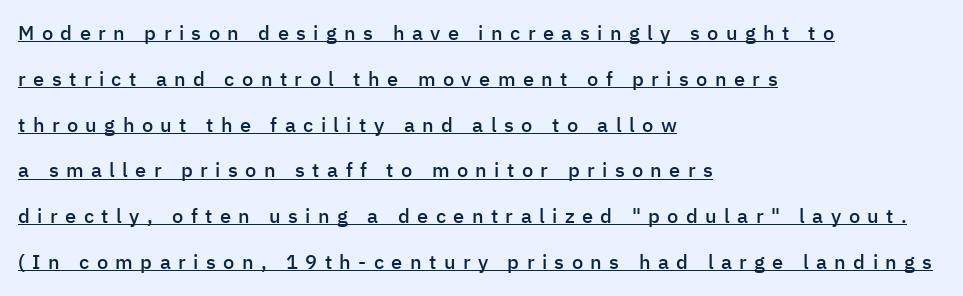
This rendering features underlined lettering. The rag falls on the right side of this text block. The letters are spread apart with noticeably loose tracking. A fair bit of extra ink — the face is semibold, not bold.
